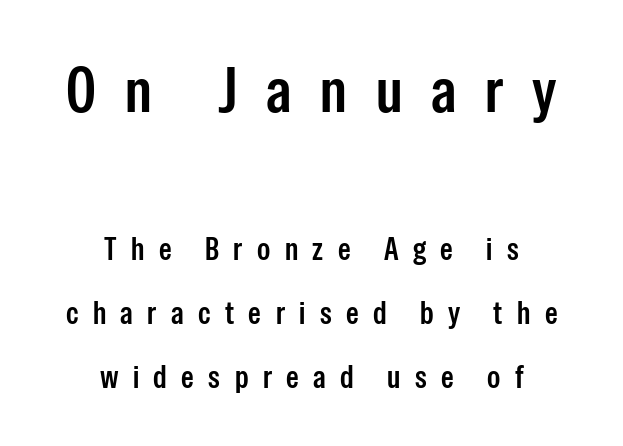
{"serif": "no", "italic": "no", "width": "condensed", "stroke_contrast": "low", "x_height": "medium", "monospaced": "no", "underline": "no", "align": "center", "line_spacing": "loose", "line_spacing_ratio": 2.01, "letter_spacing": "wide", "letter_spacing_em": 0.45, "larger_block": "first", "size_ratio": 2.0, "glyph_px": 64}
